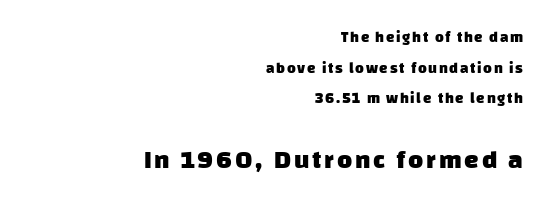
The image shows 26 px bold type; set right-aligned, loose line spacing (2.05x), not underlined; the second (bottom) block is 1.73x larger.
